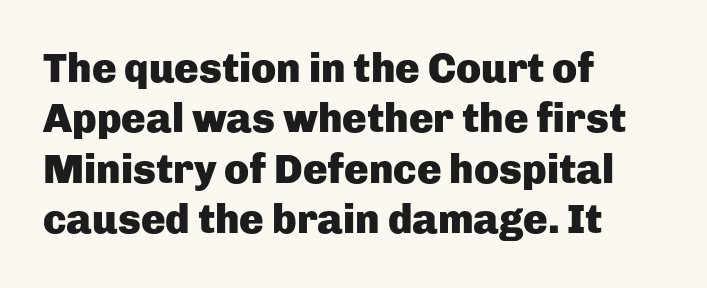
Looks like regular typesetting: each glyph gets only the width it needs. The text block is weighted toward the left margin, trailing off unevenly rightward. Quick note: not italic, upright. The glyphs in this specimen are sans serif. These lines carry a lot of weight — the face is fully bold.
